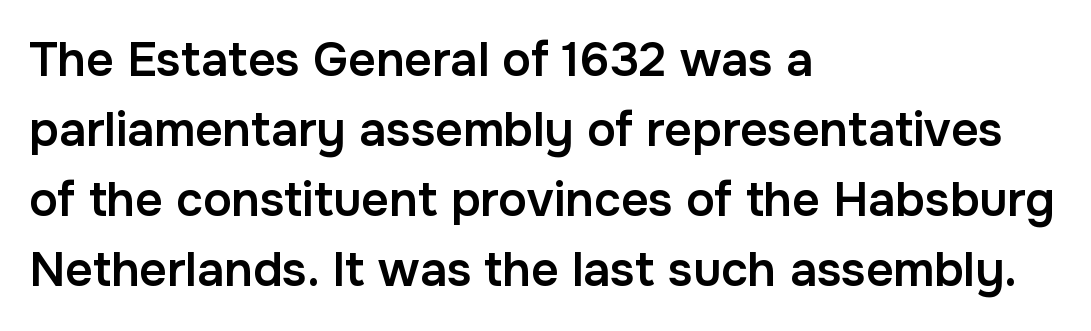
Each letter keeps its own natural width here, so spacing adapts to shape. The gaps between neighbouring characters are ordinary and unremarkable. The rag falls on the right side of this text block. Summary of weight: moderately heavy, a semibold. When letters stand straight like this, we call the style roman or upright.
